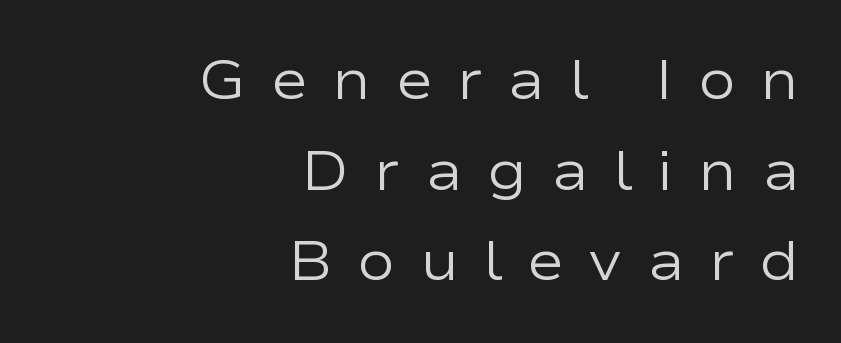
The image shows 56 px regular-weight, wide sans-serif type, upright; set right-aligned, normal line spacing (1.62x), unusually wide letter spacing (+0.44 em), not underlined; low stroke contrast and a medium x-height.
